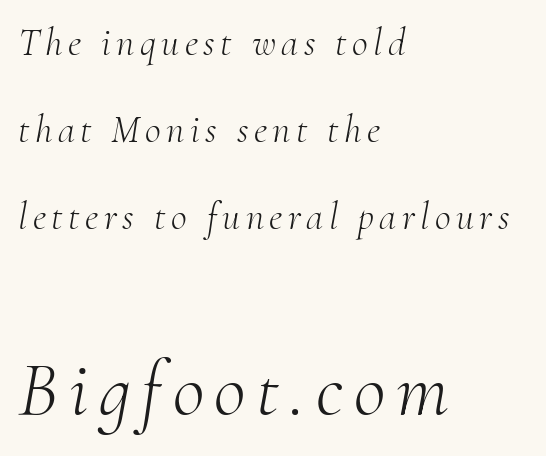
You can tell from the footed stems that serif type was used. This sample uses an oblique cut, with every glyph tilted off the vertical. Here the designer chose a conventional face with non-uniform glyph widths. Two sizes are in play, and the larger belongs to the second block. The lines are spread far apart with generous leading.
